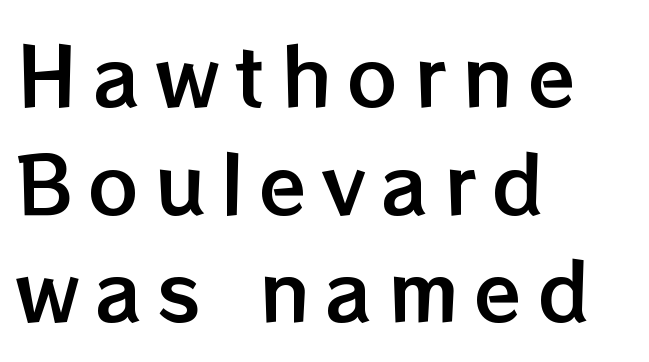
The image shows 78 px text type, upright; set left-aligned, normal line spacing (1.38x), unusually wide letter spacing (+0.2 em), not underlined; low stroke contrast and a medium x-height.
